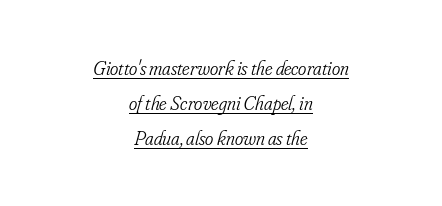
{"italic": "yes", "lean": "right", "slant_degrees": 16, "bold": "no", "underline": "yes", "align": "center", "line_spacing_ratio": 1.75, "letter_spacing": "normal", "letter_spacing_em": 0.0, "glyph_px": 20}
